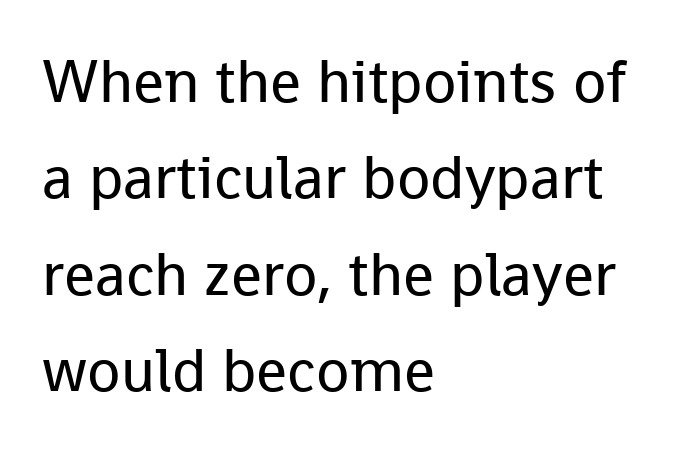
Q: Is the text bold? A: No.
Q: Is the text italic (slanted)? A: No, it is upright.
Q: Is the typeface a serif or a sans-serif typeface? A: Sans-serif.
Q: Is the text underlined? A: No.
Q: How is the paragraph aligned? A: Left-aligned.
Q: Is the spacing between letters normal or unusually wide? A: Normal.
Q: Is the spacing between lines tight, normal or loose? A: Normal.
Q: Width (condensed, normal, or wide)? A: Normal.
Q: Stroke contrast? A: Low.
Q: x-height? A: Medium.
Q: Monospaced? A: No.
